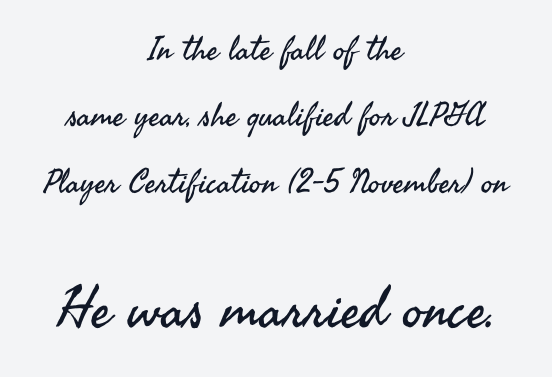
Q: Is the text bold? A: No.
Q: Is the text italic (slanted)? A: Yes.
Q: Is the typeface a serif or a sans-serif typeface? A: Sans-serif.
Q: Is the text underlined? A: No.
Q: How is the paragraph aligned? A: Centered.
Q: Is the spacing between letters normal or unusually wide? A: Normal.
Q: Is the spacing between lines tight, normal or loose? A: Loose.
Q: Which block of text is set in a larger size, the first (top) or the second (bottom)? A: The second (bottom) one.
Q: Width (condensed, normal, or wide)? A: Normal.
Q: Stroke contrast? A: Medium.
Q: x-height? A: Small.
Q: Monospaced? A: No.
